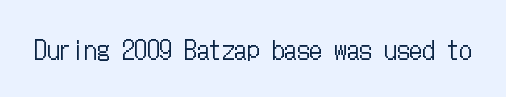
{"italic": "no", "bold": "no", "underline": "no", "letter_spacing": "normal", "letter_spacing_em": 0.0, "glyph_px": 25}
